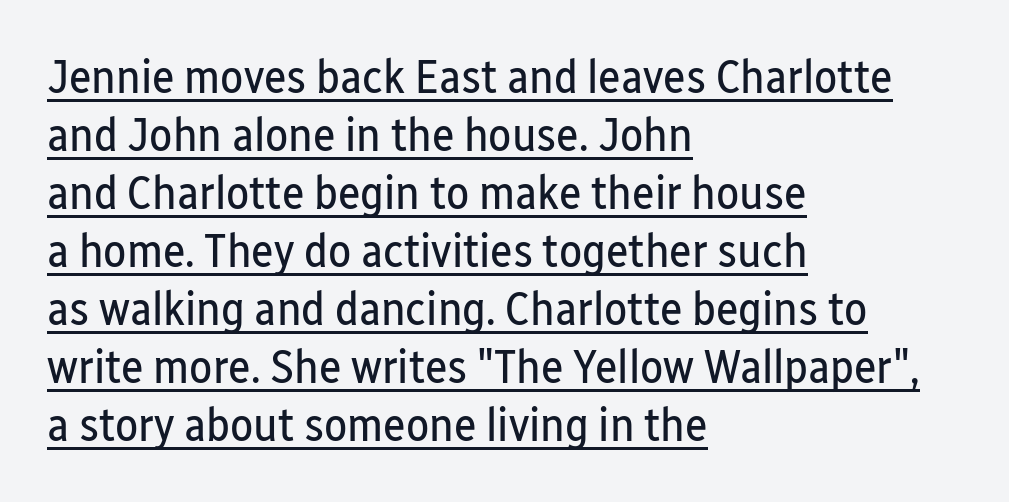
This sample has the flowing, uneven cadence of proportional lettering. Posture: vertical. The strokes are not fattened; the text isn't bold. The face used here is a sans, in the tradition of grotesques and geometrics.
